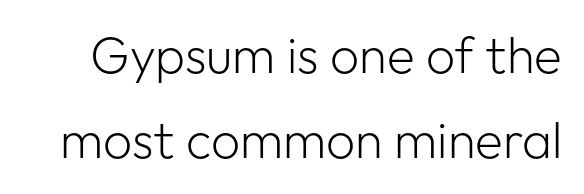
Interline gaps are of average width in this sample. The designer went with a sans here, leaving each stem footless. This rendering leaves character spacing at its baseline value. No italicization has been applied; the sample stays upright. You could not count columns in this text — the font is proportionally spaced.
